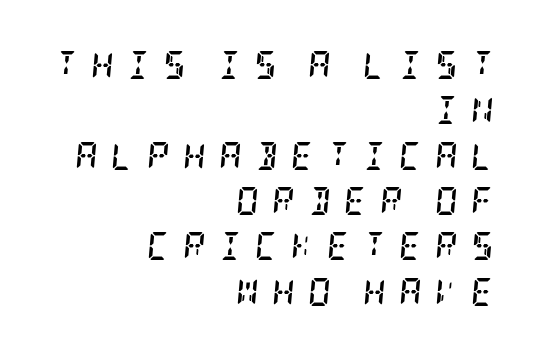
Q: Is the text bold? A: Yes.
Q: Is the text italic (slanted)? A: Yes, it leans right by about 5 degrees.
Q: Is the typeface a serif or a sans-serif typeface? A: Serif.
Q: Is the text underlined? A: No.
Q: How is the paragraph aligned? A: Right-aligned.
Q: Is the spacing between letters normal or unusually wide? A: Unusually wide.
Q: Is the spacing between lines tight, normal or loose? A: Normal.
Q: Width (condensed, normal, or wide)? A: Condensed.
Q: Stroke contrast? A: Low.
Q: x-height? A: Large.
